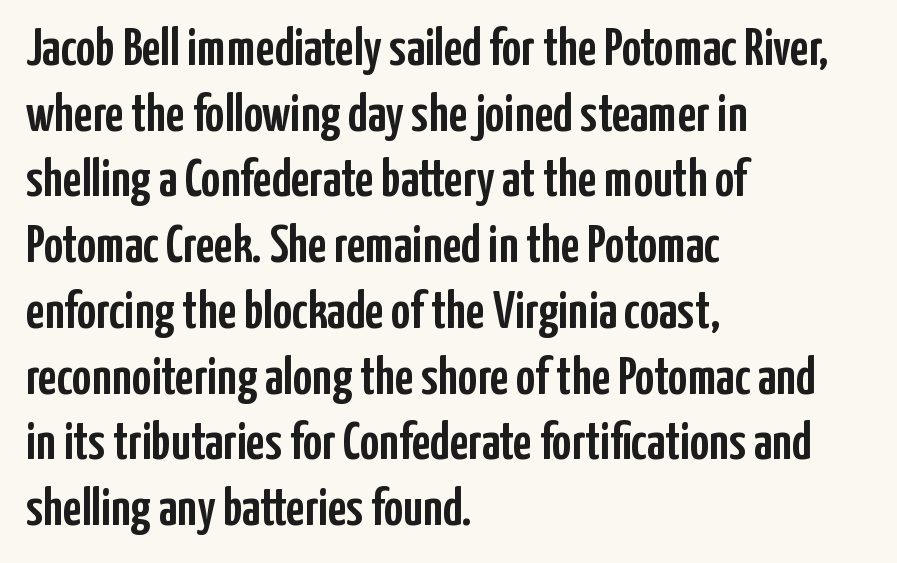
The image shows 53 px condensed sans-serif type, upright; set left-aligned, line spacing 1.24x, normal letter spacing, not underlined; low stroke contrast and a medium x-height.
